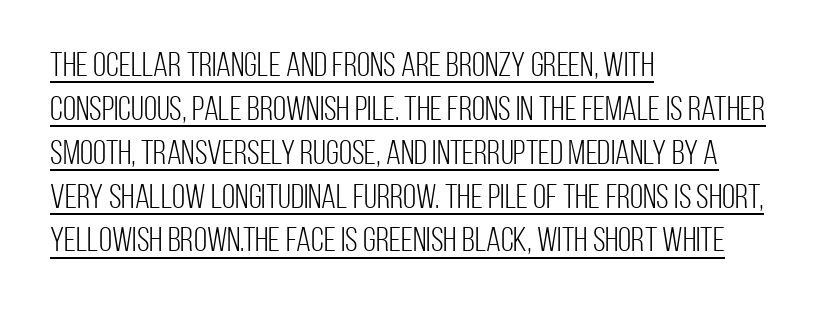
The image shows 34 px light, condensed sans-serif type, upright; set left-aligned, normal line spacing (1.29x), normal letter spacing, underlined; low stroke contrast and a large x-height.
